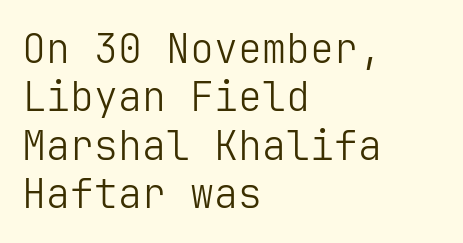
The image shows 40 px light sans-serif type, upright; set left-aligned, line spacing 1.21x, normal letter spacing, not underlined; low stroke contrast and a medium x-height.
